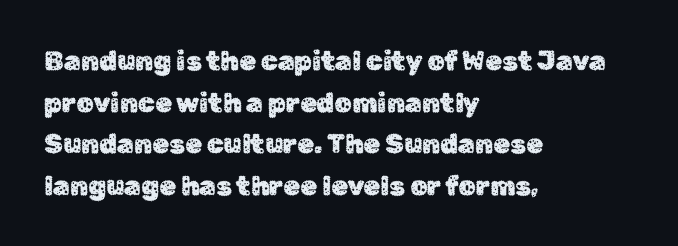
{"italic": "no", "underline": "no", "align": "left", "line_spacing": "normal", "line_spacing_ratio": 1.54, "letter_spacing": "normal", "letter_spacing_em": 0.0, "glyph_px": 27}
